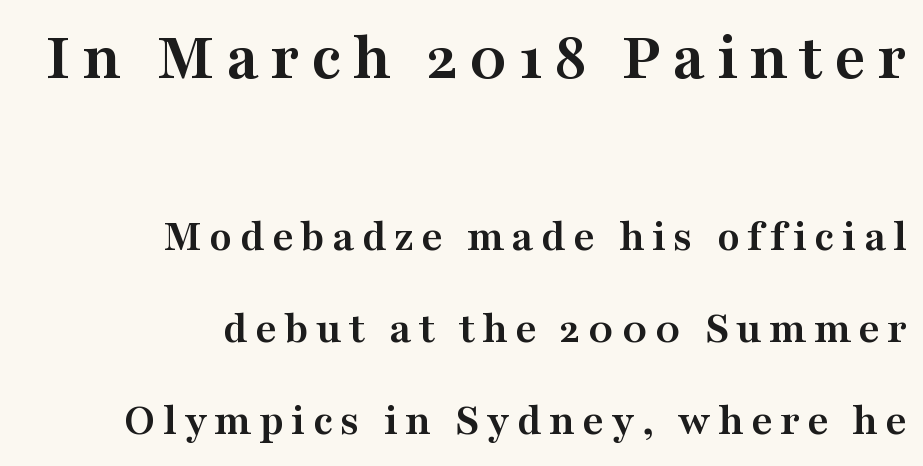
Q: Is the text bold? A: Yes.
Q: Is the text italic (slanted)? A: No, it is upright.
Q: Is the typeface a serif or a sans-serif typeface? A: Serif.
Q: Is the text underlined? A: No.
Q: How is the paragraph aligned? A: Right-aligned.
Q: Is the spacing between lines tight, normal or loose? A: Loose.
Q: Which block of text is set in a larger size, the first (top) or the second (bottom)? A: The first (top) one.
Q: Width (condensed, normal, or wide)? A: Wide.
Q: Stroke contrast? A: Medium.
Q: x-height? A: Medium.
Q: Monospaced? A: No.
